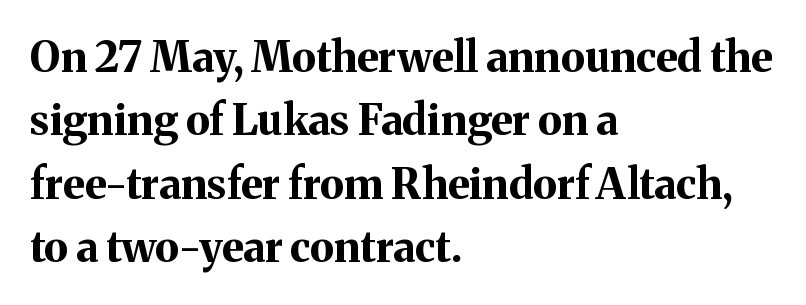
Here the designer chose a conventional face with non-uniform glyph widths. Nothing unusual about the tracking: characters are spaced as the font intends. It's the straight-up-and-down kind of type. Line starts are locked; line ends wander. Does the weight exceed regular? Yes, all the way to bold. Small tapered or slab feet sit at the stroke ends, so this counts as serif.
